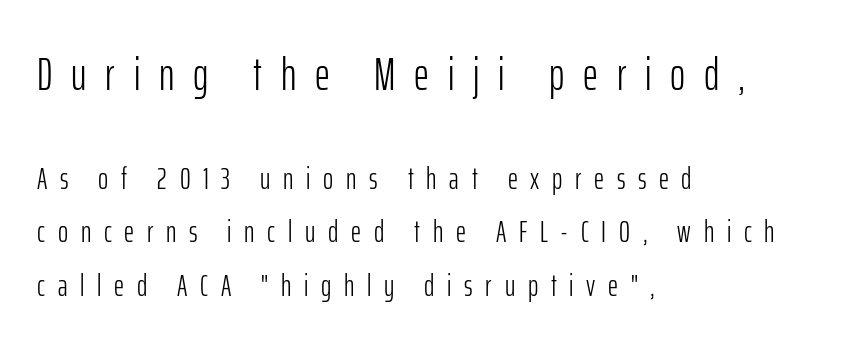
The image shows 46 px light, condensed sans-serif type, upright; set left-aligned, line spacing 1.72x, unusually wide letter spacing (+0.41 em), not underlined; the first (top) block is 1.48x larger; low stroke contrast and a medium x-height.
